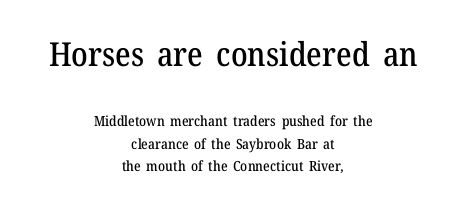
The image shows 33 px serif type, upright; set centered, normal line spacing (1.6x), normal letter spacing, not underlined; the first (top) block is 2.36x larger; medium stroke contrast and a medium x-height.
